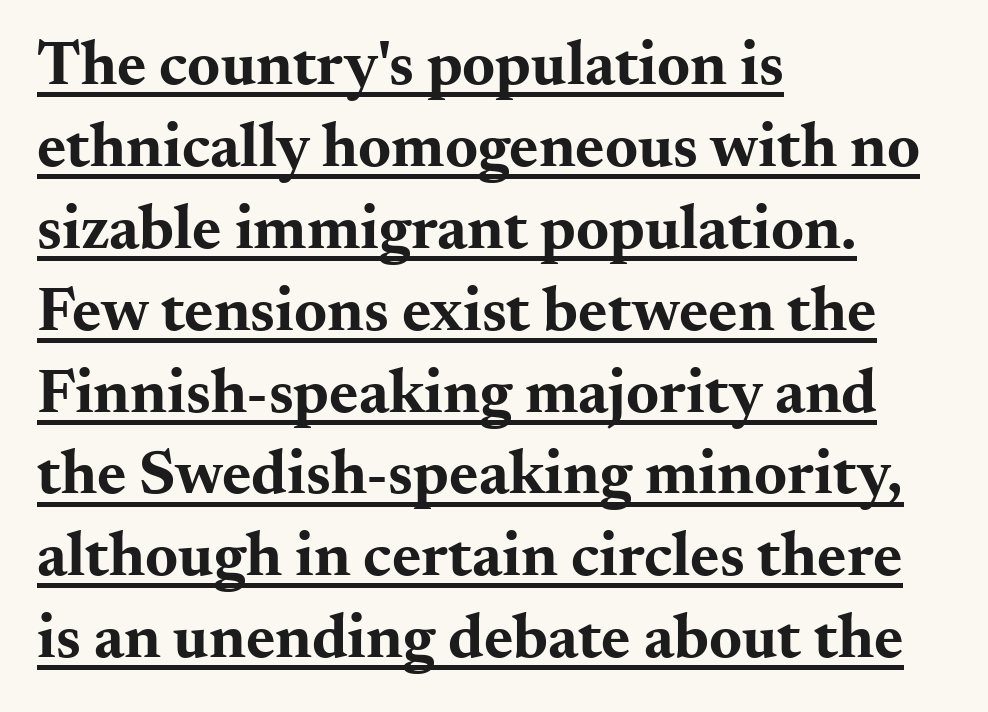
Q: Is the text bold? A: Yes.
Q: Is the text italic (slanted)? A: No, it is upright.
Q: Is the typeface a serif or a sans-serif typeface? A: Serif.
Q: Is the text underlined? A: Yes.
Q: How is the paragraph aligned? A: Left-aligned.
Q: Is the spacing between letters normal or unusually wide? A: Normal.
Q: Is the spacing between lines tight, normal or loose? A: Normal.
Q: Width (condensed, normal, or wide)? A: Wide.
Q: Stroke contrast? A: Medium.
Q: x-height? A: Small.
Q: Monospaced? A: No.
